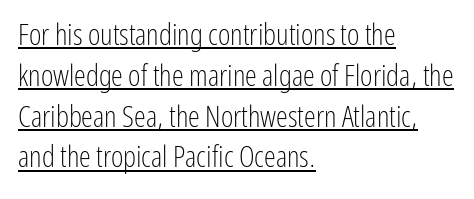
Compared with a typical body face, this is equally light or lighter still. The rows are spaced the way most documents space them. These lines are composed in type without serifs. Underlined type. The face used here is proportionally spaced, like ordinary book or web type.
